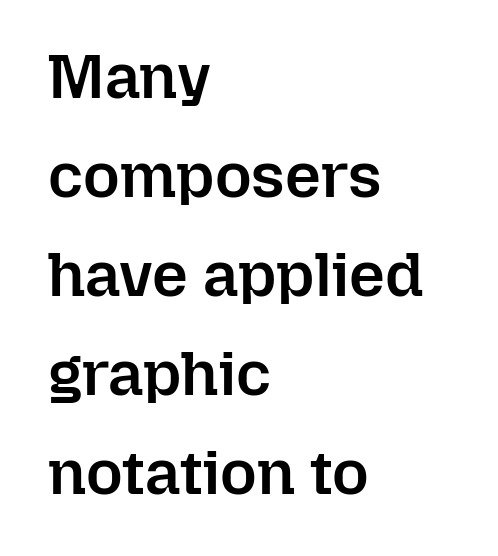
{"italic": "no", "bold": "semi", "weight": "semibold", "width": "normal", "stroke_contrast": "low", "x_height": "medium", "monospaced": "no", "underline": "no", "align": "left", "line_spacing": "normal", "line_spacing_ratio": 1.57, "letter_spacing": "normal", "letter_spacing_em": 0.0, "glyph_px": 63}
